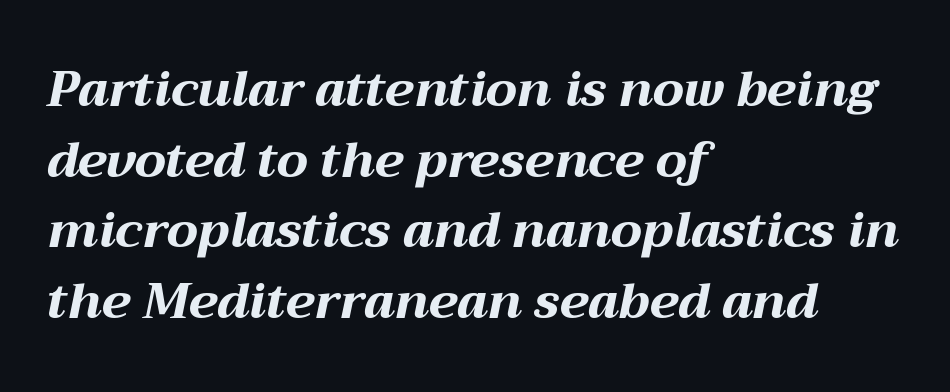
The image shows 49 px bold, wide type, italic (leaning right); set left-aligned, normal line spacing (1.44x), normal letter spacing, not underlined; medium stroke contrast and a medium x-height.
